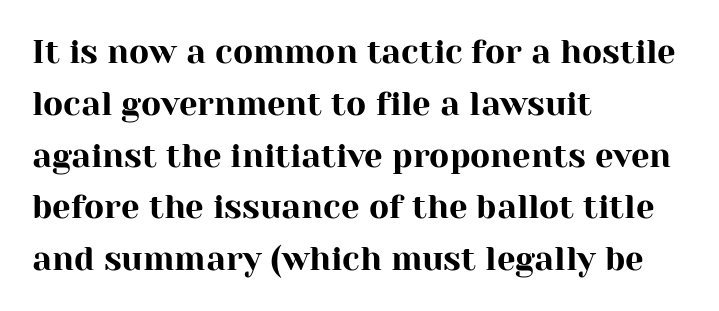
{"serif": "yes", "italic": "no", "width": "normal", "stroke_contrast": "high", "x_height": "medium", "monospaced": "no", "underline": "no", "align": "left", "line_spacing": "normal", "line_spacing_ratio": 1.57, "letter_spacing": "normal", "letter_spacing_em": 0.0, "glyph_px": 33}
